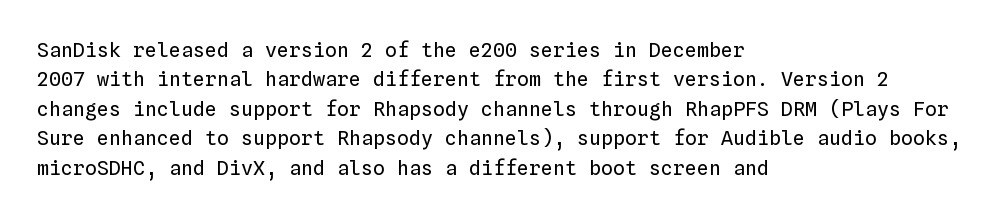
{"italic": "no", "bold": "no", "underline": "no", "align": "left", "line_spacing": "normal", "line_spacing_ratio": 1.47, "letter_spacing": "normal", "letter_spacing_em": 0.0, "glyph_px": 20}
